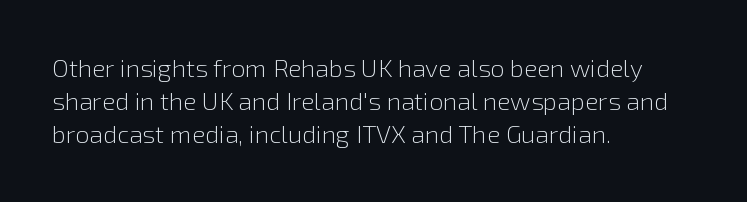
The image shows 25 px text type, upright; set left-aligned, normal line spacing (1.33x), normal letter spacing, not underlined.
